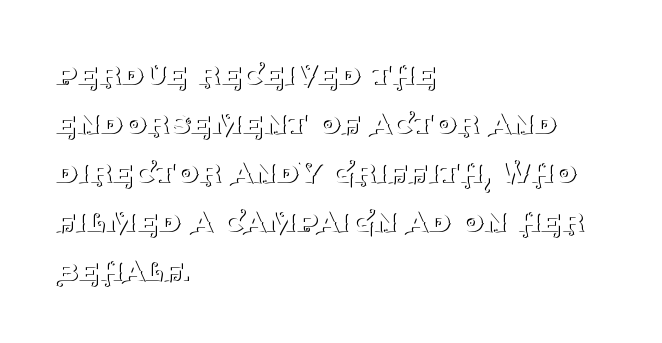
This rendering features lettering with no underline. The passage shown is not bold in any degree. Layout note: lines flush left. No italicization has been applied; the sample stays upright. You can tell from the footed stems that serif type was used. Spacing between characters is what you'd get straight out of the box.
